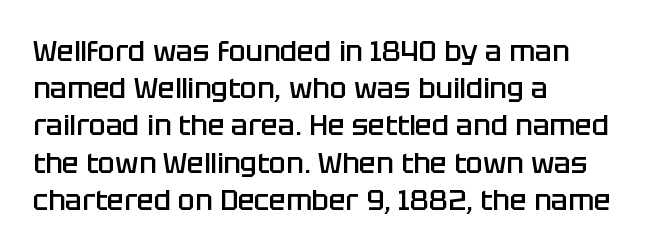
Q: Is the text bold? A: Semi-bold.
Q: Is the text italic (slanted)? A: No, it is upright.
Q: Is the typeface a serif or a sans-serif typeface? A: Sans-serif.
Q: Is the text underlined? A: No.
Q: How is the paragraph aligned? A: Left-aligned.
Q: Is the spacing between letters normal or unusually wide? A: Normal.
Q: Is the spacing between lines tight, normal or loose? A: Normal.
Q: Width (condensed, normal, or wide)? A: Normal.
Q: Stroke contrast? A: Low.
Q: x-height? A: Large.
Q: Monospaced? A: No.
